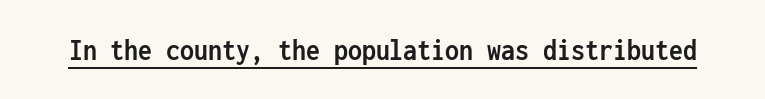
Type style note: lacks serifs. Quick note: not italic, upright. This sample uses plain, unmodified letter spacing. You could count columns in this text — the font is strictly monospaced. Plenty of ink on the page — the face is bold.
